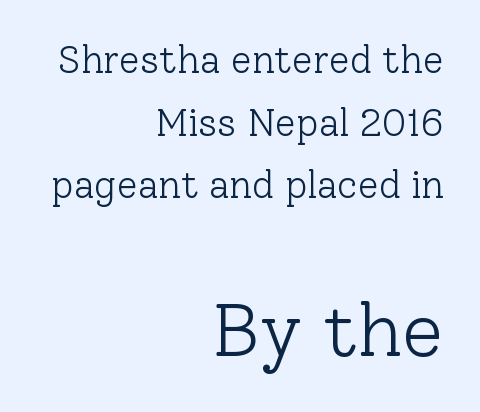
Q: Is the text bold? A: No.
Q: Is the text italic (slanted)? A: No, it is upright.
Q: Is the typeface a serif or a sans-serif typeface? A: Serif.
Q: Is the text underlined? A: No.
Q: How is the paragraph aligned? A: Right-aligned.
Q: Is the spacing between letters normal or unusually wide? A: Normal.
Q: Is the spacing between lines tight, normal or loose? A: Normal.
Q: Which block of text is set in a larger size, the first (top) or the second (bottom)? A: The second (bottom) one.
Q: Width (condensed, normal, or wide)? A: Normal.
Q: Stroke contrast? A: Low.
Q: x-height? A: Medium.
Q: Monospaced? A: No.
